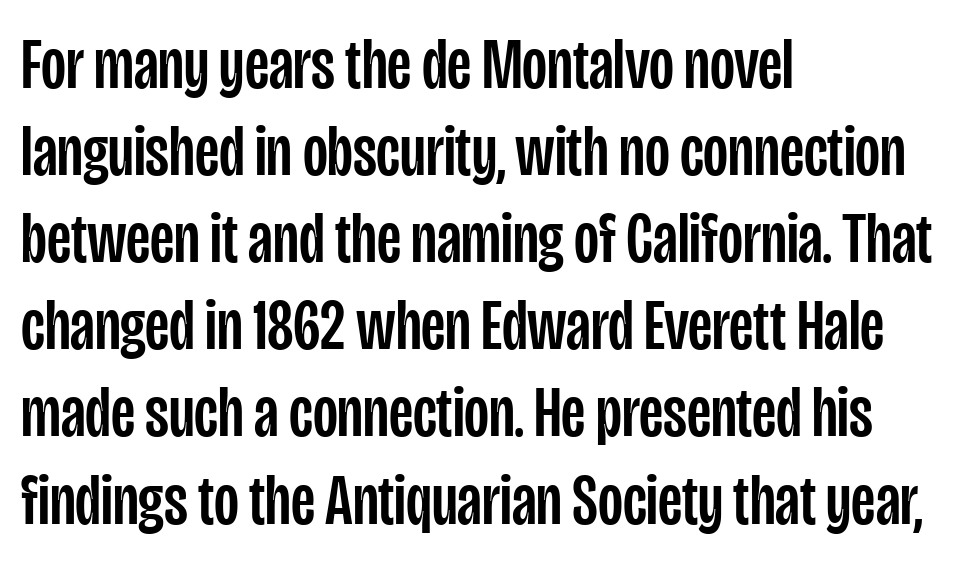
Q: Is the text italic (slanted)? A: No, it is upright.
Q: Is the typeface a serif or a sans-serif typeface? A: Sans-serif.
Q: Is the text underlined? A: No.
Q: How is the paragraph aligned? A: Left-aligned.
Q: Is the spacing between letters normal or unusually wide? A: Normal.
Q: Width (condensed, normal, or wide)? A: Condensed.
Q: Stroke contrast? A: Low.
Q: x-height? A: Large.
Q: Monospaced? A: No.
